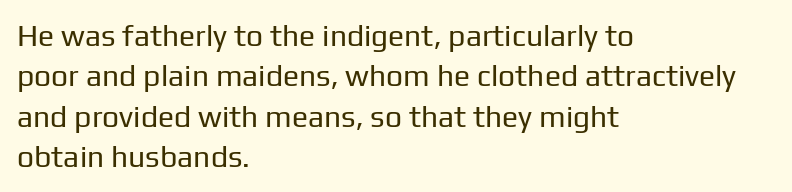
The characters display no serif detailing; their extremities are plain. In CSS terms this would be text-align: left. Ordinary non-slanted type is in use. A typesetter would call this proportional, since set widths differ per character.
